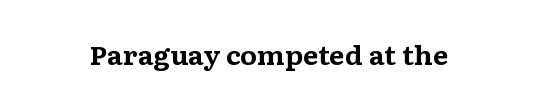
Q: Is the text bold? A: Yes.
Q: Is the text italic (slanted)? A: No, it is upright.
Q: Is the text underlined? A: No.
Q: Is the spacing between letters normal or unusually wide? A: Normal.
